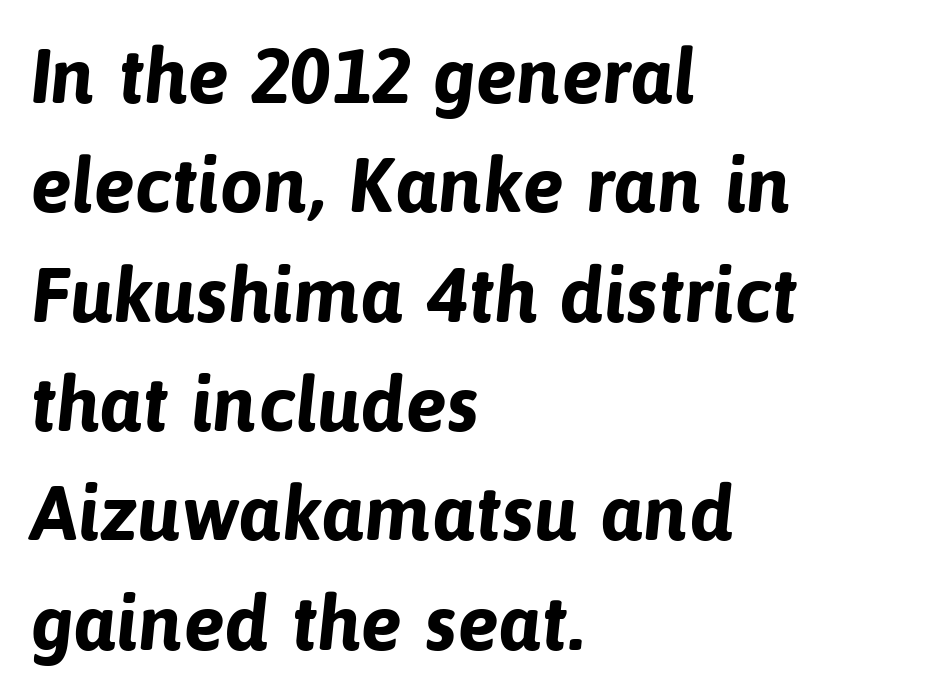
Only glyphs here, with clear space below each row. Type style note: lacks serifs. Leftover space on each line is placed entirely after the last word. The space between consecutive lines is moderate. Caption: bold face, heavy strokes. Spacing between characters is what you'd get straight out of the box.
